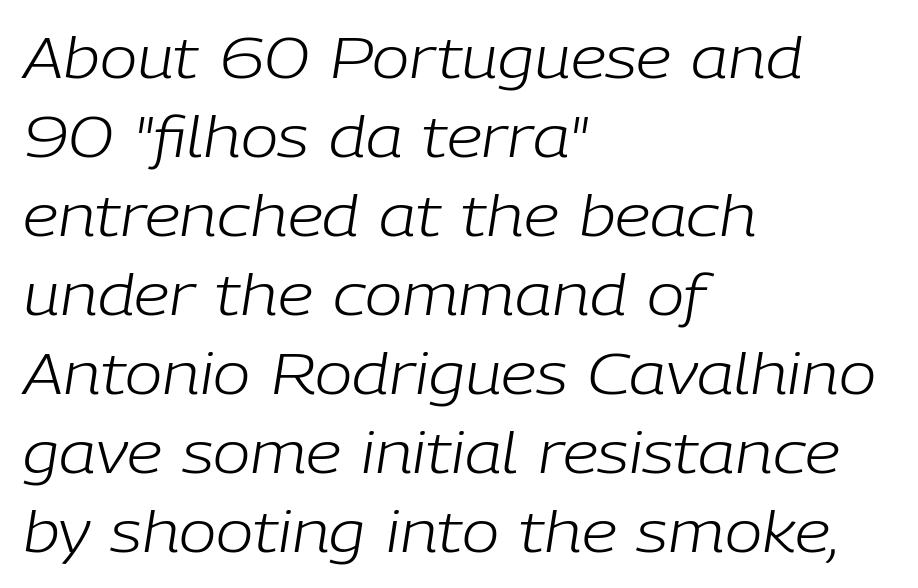
The image shows 56 px light type, italic (leaning right); set left-aligned, normal line spacing (1.41x), normal letter spacing, not underlined; low stroke contrast and a medium x-height.
